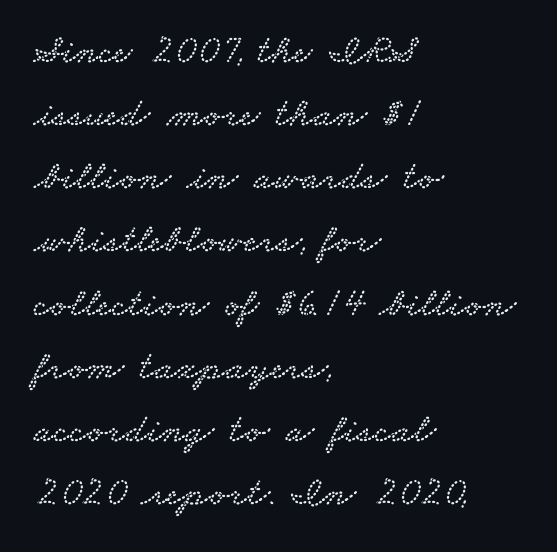
Q: Is the typeface a serif or a sans-serif typeface? A: Serif.
Q: Is the text underlined? A: No.
Q: How is the paragraph aligned? A: Left-aligned.
Q: Is the spacing between letters normal or unusually wide? A: Normal.
Q: Is the spacing between lines tight, normal or loose? A: Normal.
Q: Width (condensed, normal, or wide)? A: Wide.
Q: Stroke contrast? A: Low.
Q: x-height? A: Small.
Q: Monospaced? A: No.
